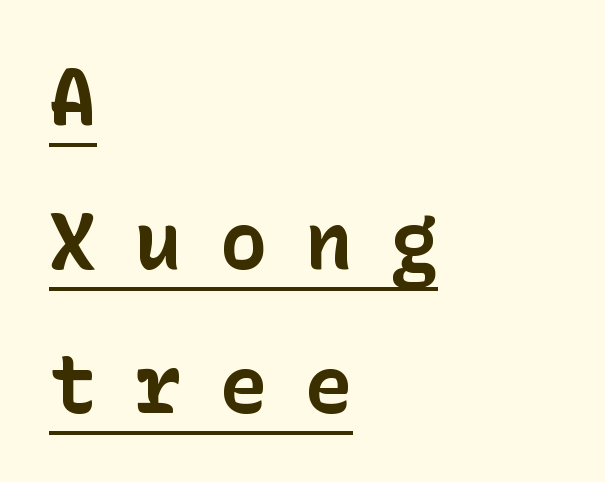
The image shows 79 px bold sans-serif type, upright; set left-aligned, line spacing 1.82x, unusually wide letter spacing (+0.48 em), underlined; low stroke contrast and a medium x-height.
